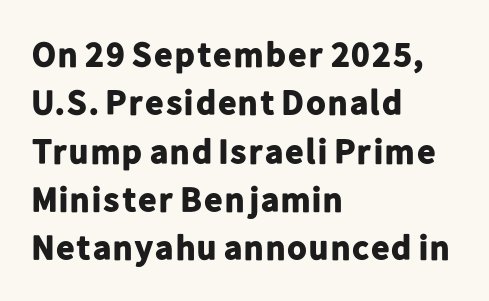
{"serif": "no", "italic": "no", "bold": "yes", "weight": "bold", "width": "normal", "stroke_contrast": "low", "x_height": "medium", "monospaced": "no", "underline": "no", "align": "left", "line_spacing": "normal", "line_spacing_ratio": 1.38, "letter_spacing": "normal", "letter_spacing_em": 0.0, "glyph_px": 35}
